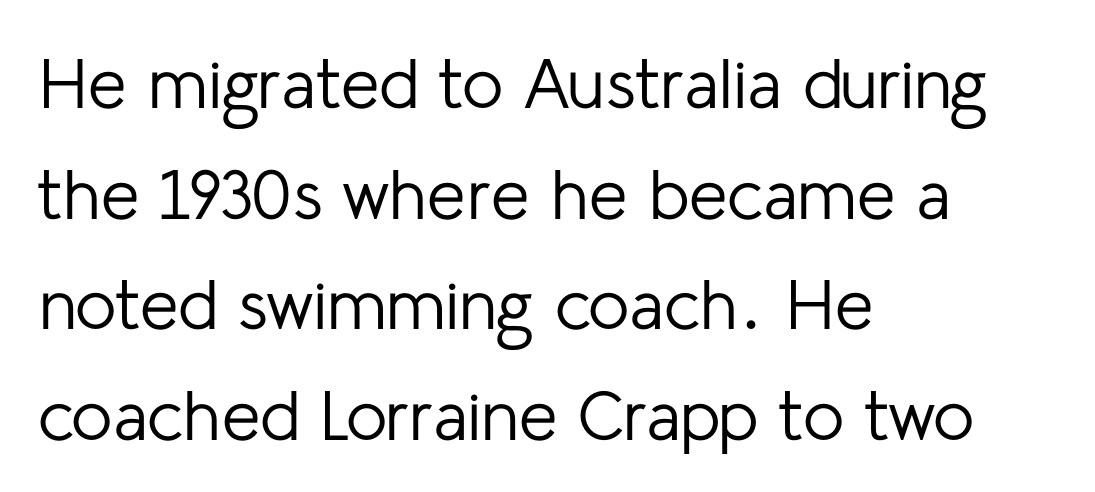
The axis of the letterforms is exactly vertical. Bold? No — there's no thickening of the strokes. The rendering anchors every line to the left-hand side. Character widths vary here, with narrow letters taking less room than wide ones.
